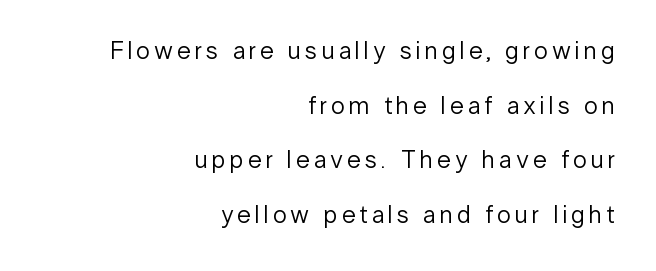
The image shows 25 px text type, upright; set right-aligned, loose line spacing (2.19x), not underlined.
